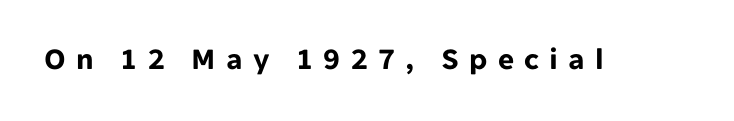
Inter-character spacing is expanded well beyond the font's built-in metrics. The baseline area is clear. You can tell from the bare stems that sans-serif type was used. This is roman type, the default non-slanted kind. Spacing verdict: proportional, widths tailored to each character.
